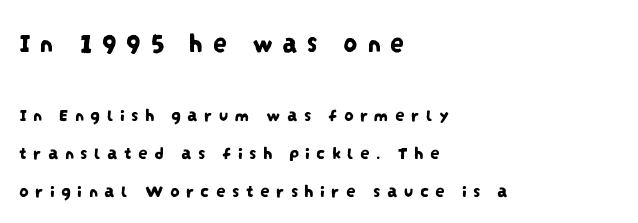
{"serif": "no", "width": "condensed", "stroke_contrast": "low", "x_height": "large", "monospaced": "no", "underline": "no", "align": "left", "line_spacing": "loose", "line_spacing_ratio": 2.01, "letter_spacing": "wide", "letter_spacing_em": 0.33, "larger_block": "first", "size_ratio": 1.47, "glyph_px": 28}
